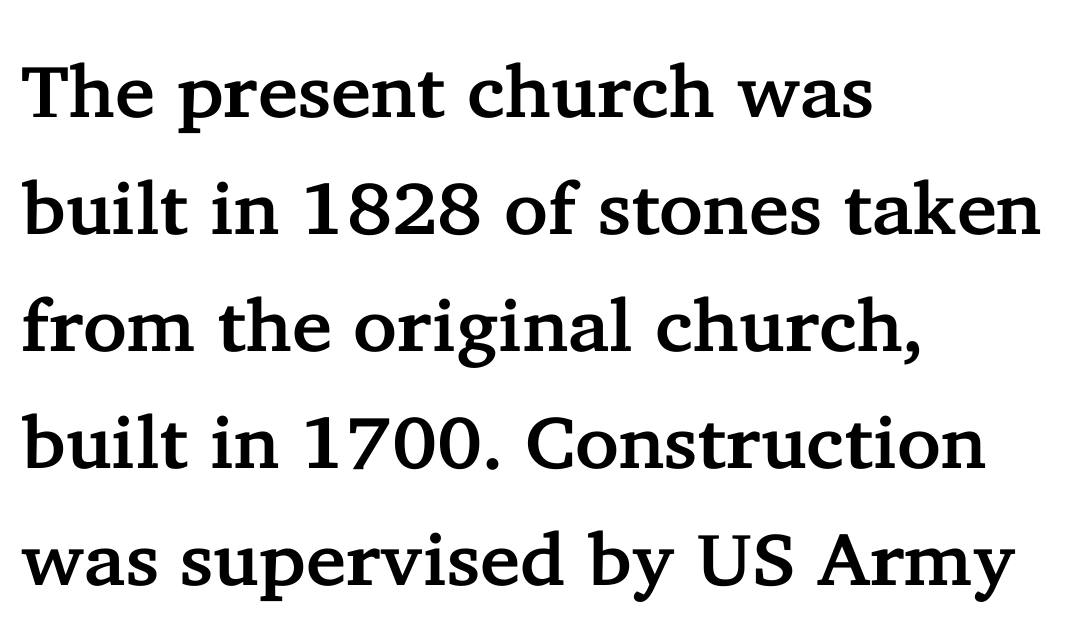
Type style note: has serifs. Note the varied advance widths — an 'i' is clearly narrower than an 'm'. A typesetter would call this leading conventional body-copy spacing. The specimen omits any rule beneath the text block's lines.
